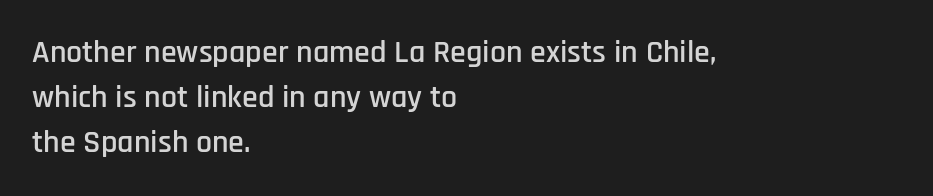
{"serif": "no", "italic": "no", "width": "condensed", "stroke_contrast": "low", "x_height": "large", "monospaced": "no", "underline": "no", "align": "left", "line_spacing": "normal", "line_spacing_ratio": 1.4, "letter_spacing": "normal", "letter_spacing_em": 0.0, "glyph_px": 32}
